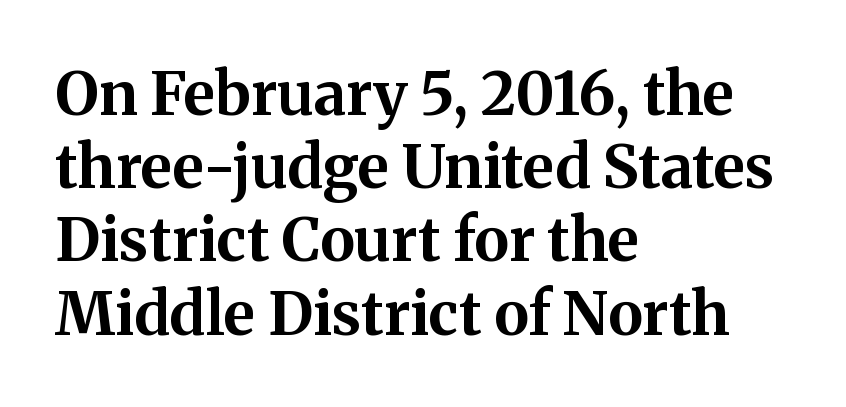
{"serif": "yes", "italic": "no", "bold": "yes", "weight": "bold", "width": "normal", "stroke_contrast": "medium", "x_height": "medium", "monospaced": "no", "underline": "no", "align": "left", "line_spacing_ratio": 1.22, "letter_spacing": "normal", "letter_spacing_em": 0.0, "glyph_px": 60}
